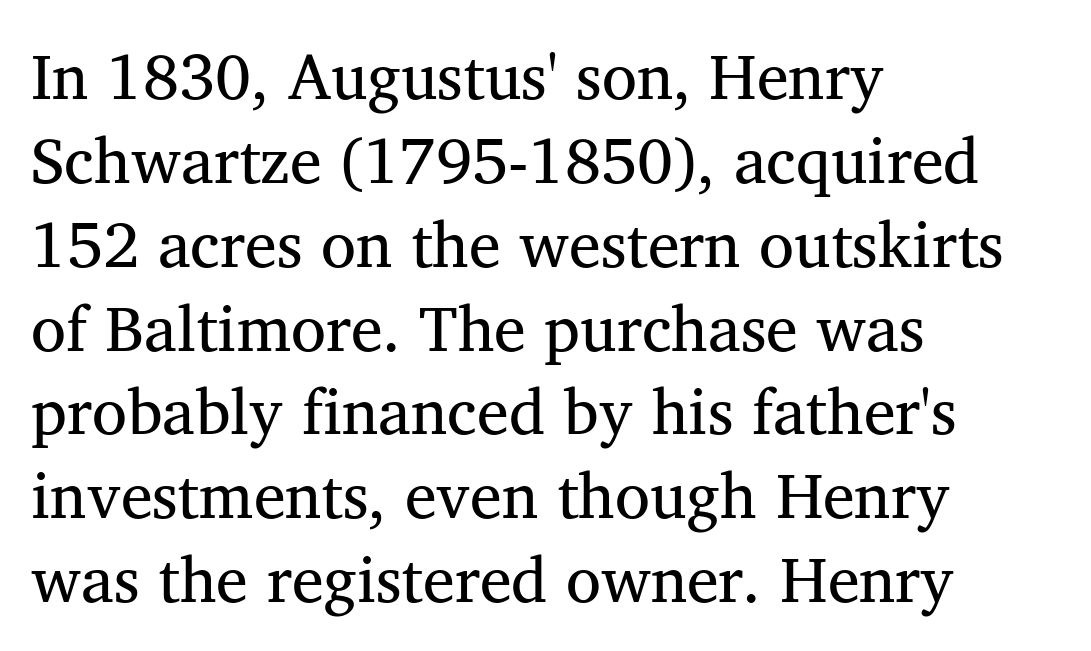
The image shows 64 px serif type; set left-aligned, normal line spacing (1.31x), normal letter spacing, not underlined; medium stroke contrast and a medium x-height.
